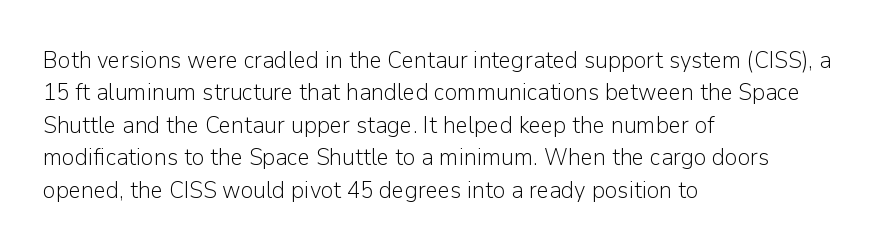
The typesetter chose a ragged-right arrangement here. In terms of letterspacing, this is plain default setting. Descenders hang freely into open space. A typesetter would call this leading conventional body-copy spacing. Stems and bowls with no extra thickness — not bold.
